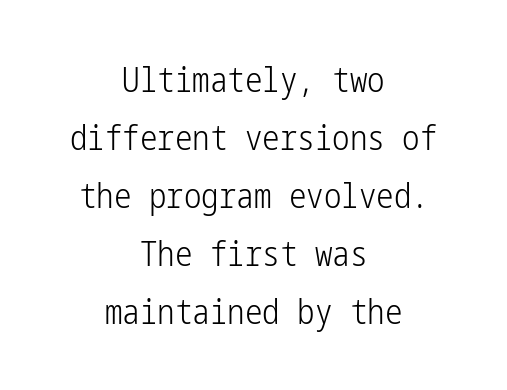
{"serif": "no", "italic": "no", "bold": "no", "weight": "light", "width": "condensed", "stroke_contrast": "low", "x_height": "medium", "underline": "no", "align": "center", "line_spacing": "normal", "line_spacing_ratio": 1.66, "letter_spacing": "normal", "letter_spacing_em": 0.0, "glyph_px": 35}
